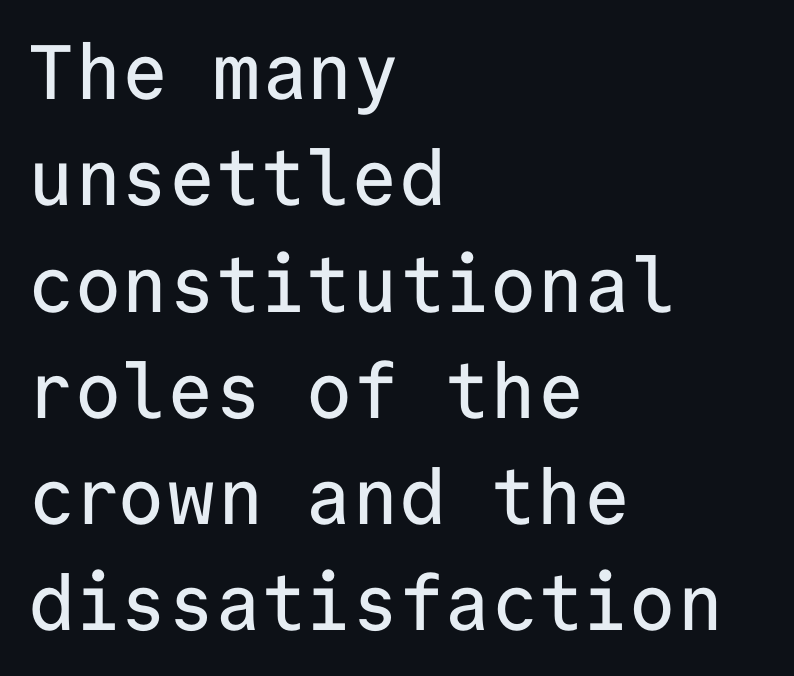
The image shows 77 px sans-serif type, upright, monospaced; set left-aligned, normal line spacing (1.38x), normal letter spacing, not underlined; low stroke contrast and a medium x-height.
